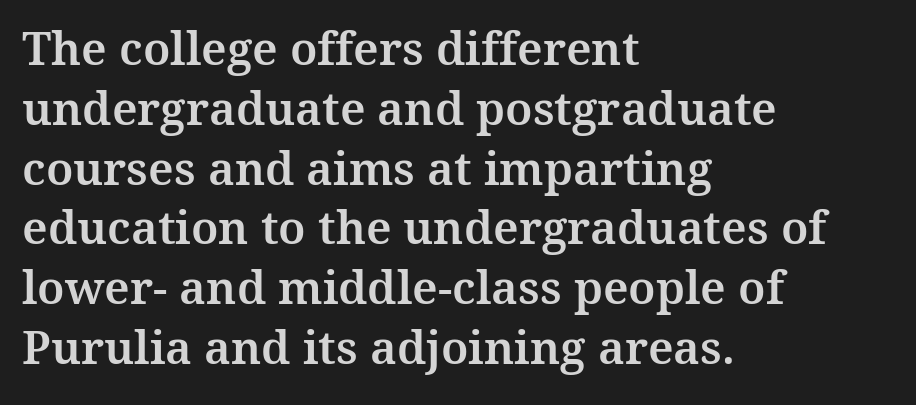
The image shows 46 px serif type, upright; set left-aligned, normal line spacing (1.3x), normal letter spacing, not underlined; medium stroke contrast and a medium x-height.
